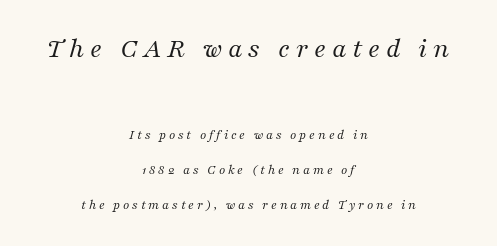
Q: Is the text bold? A: No.
Q: Is the text italic (slanted)? A: Yes, it leans right by about 16 degrees.
Q: Is the typeface a serif or a sans-serif typeface? A: Serif.
Q: Is the text underlined? A: No.
Q: How is the paragraph aligned? A: Centered.
Q: Is the spacing between letters normal or unusually wide? A: Unusually wide.
Q: Is the spacing between lines tight, normal or loose? A: Loose.
Q: Which block of text is set in a larger size, the first (top) or the second (bottom)? A: The first (top) one.
Q: Width (condensed, normal, or wide)? A: Normal.
Q: Stroke contrast? A: Medium.
Q: x-height? A: Medium.
Q: Monospaced? A: No.
